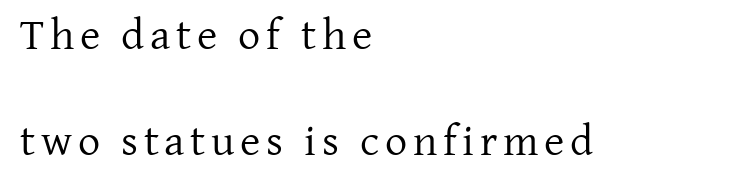
{"serif": "yes", "italic": "no", "bold": "no", "weight": "regular", "width": "normal", "stroke_contrast": "low", "x_height": "medium", "monospaced": "no", "underline": "no", "align": "left", "line_spacing": "loose", "line_spacing_ratio": 2.41, "glyph_px": 44}
